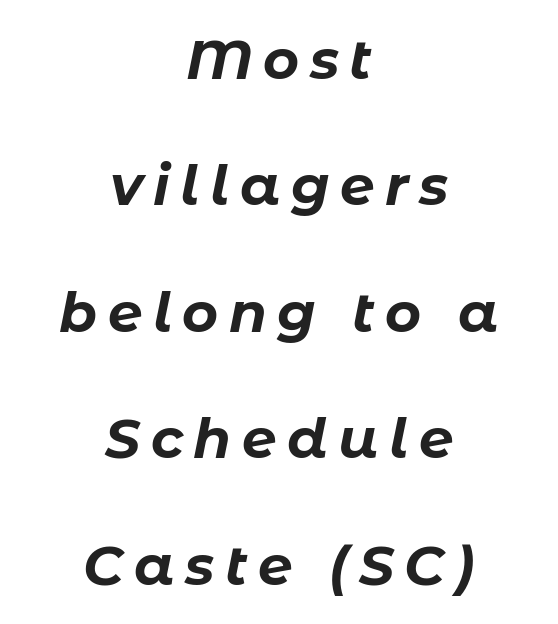
Q: Is the text bold? A: Yes.
Q: Is the text italic (slanted)? A: Yes, it leans right by about 11 degrees.
Q: Is the text underlined? A: No.
Q: How is the paragraph aligned? A: Centered.
Q: Is the spacing between lines tight, normal or loose? A: Loose.
Q: Width (condensed, normal, or wide)? A: Normal.
Q: Stroke contrast? A: Low.
Q: x-height? A: Medium.
Q: Monospaced? A: No.
